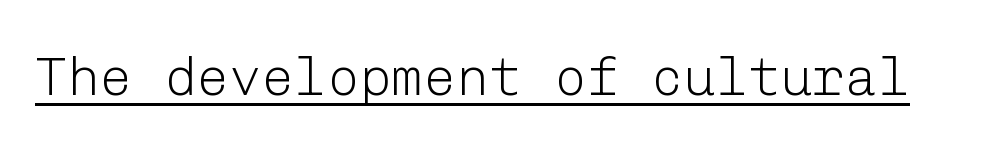
The words here are underlined. You can tell it's not italic because the verticals are truly vertical. This rendering leaves character spacing at its baseline value. Is the type heavy? It reads as light-to-regular instead. This sample uses a sans-serif face.
